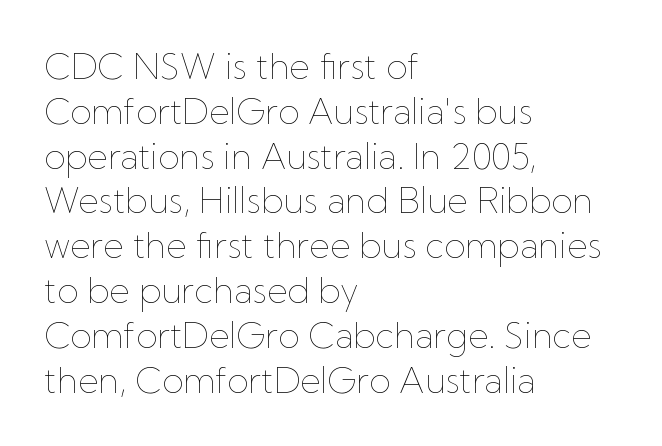
Q: Is the text bold? A: No.
Q: Is the text italic (slanted)? A: No, it is upright.
Q: Is the text underlined? A: No.
Q: How is the paragraph aligned? A: Left-aligned.
Q: Is the spacing between letters normal or unusually wide? A: Normal.
Q: Is the spacing between lines tight, normal or loose? A: Normal.
Q: Width (condensed, normal, or wide)? A: Normal.
Q: Stroke contrast? A: Low.
Q: x-height? A: Medium.
Q: Monospaced? A: No.
